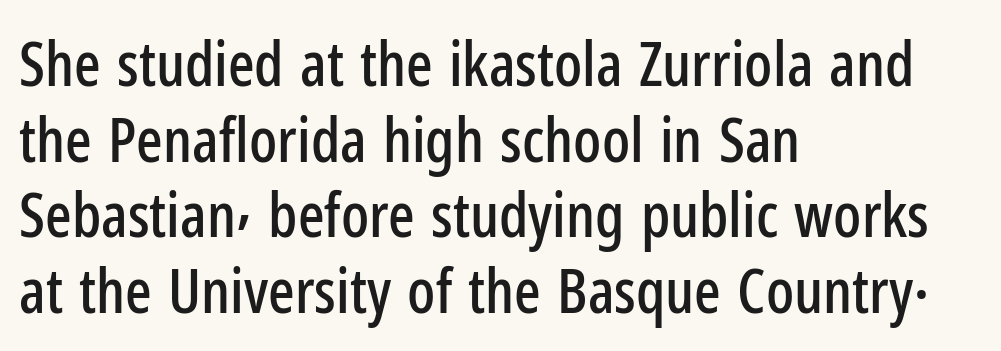
{"serif": "no", "italic": "no", "width": "condensed", "stroke_contrast": "low", "x_height": "medium", "monospaced": "no", "underline": "no", "align": "left", "line_spacing_ratio": 1.22, "letter_spacing": "normal", "letter_spacing_em": 0.0, "glyph_px": 62}
